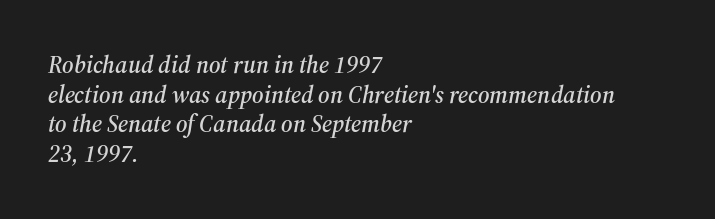
The specimen omits any rule beneath the text block's lines. There's an unmistakable incline to the writing here. The compositor pushed each line to the left boundary. Nothing unusual about the tracking: characters are spaced as the font intends.
